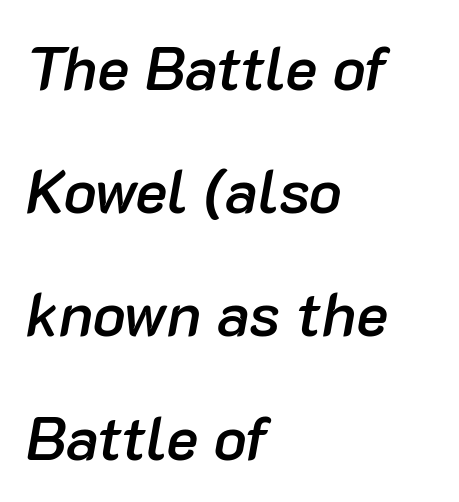
The image shows 61 px semibold type, italic (leaning right); set left-aligned, loose line spacing (2.02x), normal letter spacing, not underlined; low stroke contrast and a medium x-height.
